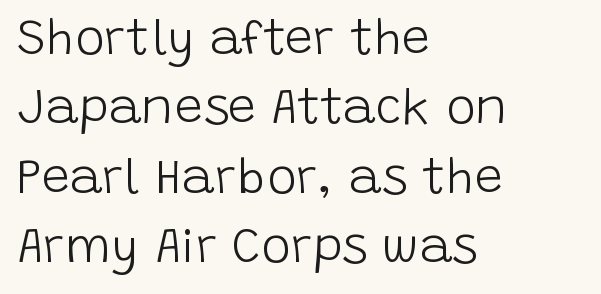
Is there any slant? The stems are plumb. Leftover space on each line is placed entirely after the last word. Note: no serifs on the glyphs. Vertical spacing — default. The passage shown is typed in a proportional face where columns would drift.
